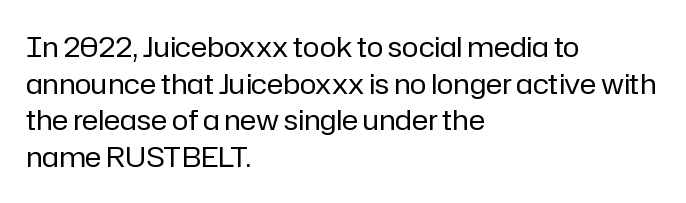
{"serif": "no", "italic": "no", "bold": "no", "weight": "regular", "width": "normal", "stroke_contrast": "low", "x_height": "medium", "monospaced": "no", "underline": "no", "align": "left", "line_spacing": "normal", "line_spacing_ratio": 1.31, "letter_spacing": "normal", "letter_spacing_em": 0.0, "glyph_px": 28}
